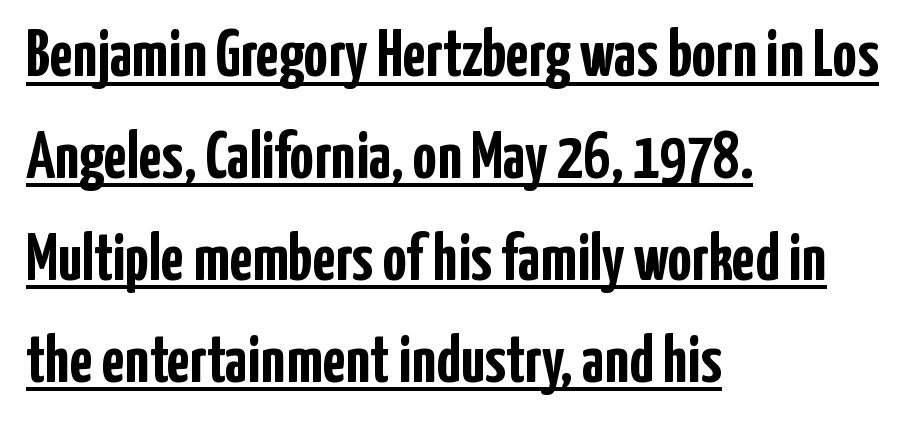
The image shows 67 px semibold, condensed sans-serif type, upright; set left-aligned, normal line spacing (1.52x), normal letter spacing, underlined; low stroke contrast and a medium x-height.
